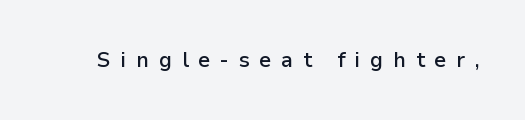
Q: Is the text bold? A: Semi-bold.
Q: Is the text italic (slanted)? A: No, it is upright.
Q: Is the text underlined? A: No.
Q: Is the spacing between letters normal or unusually wide? A: Unusually wide.
